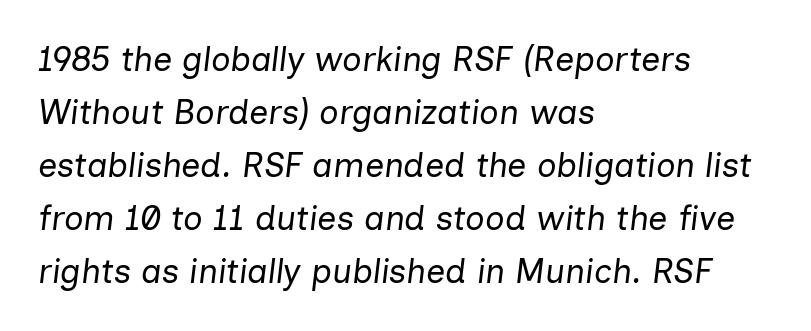
The passage shown is not bold in any degree. A typesetter would call this proportional, since set widths differ per character. Horizontally, the lines are justified to the leading edge only. How would I describe the line gaps? Plain and ordinary. Standard letterfit; no display-style spreading of the glyphs.
